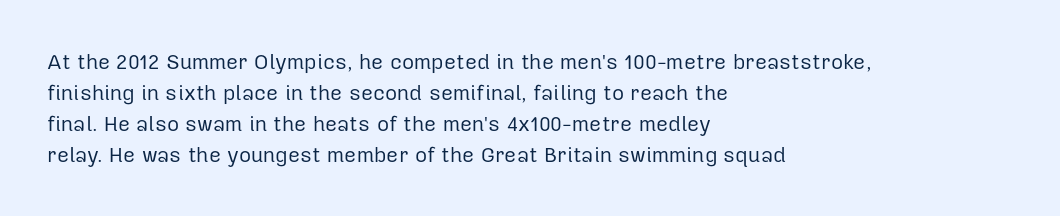
If you drew a line through each stem, it would be perfectly vertical. Leftover space on each line is placed entirely after the last word. The vertical gap from one line to the next is medium. The specimen omits any rule beneath the text block's lines.
